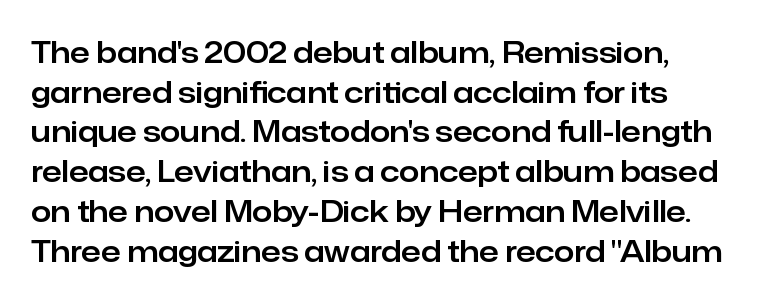
Q: Is the text italic (slanted)? A: No, it is upright.
Q: Is the typeface a serif or a sans-serif typeface? A: Sans-serif.
Q: Is the text underlined? A: No.
Q: Is the spacing between letters normal or unusually wide? A: Normal.
Q: Is the spacing between lines tight, normal or loose? A: Normal.
Q: Width (condensed, normal, or wide)? A: Normal.
Q: Stroke contrast? A: Low.
Q: x-height? A: Medium.
Q: Monospaced? A: No.
